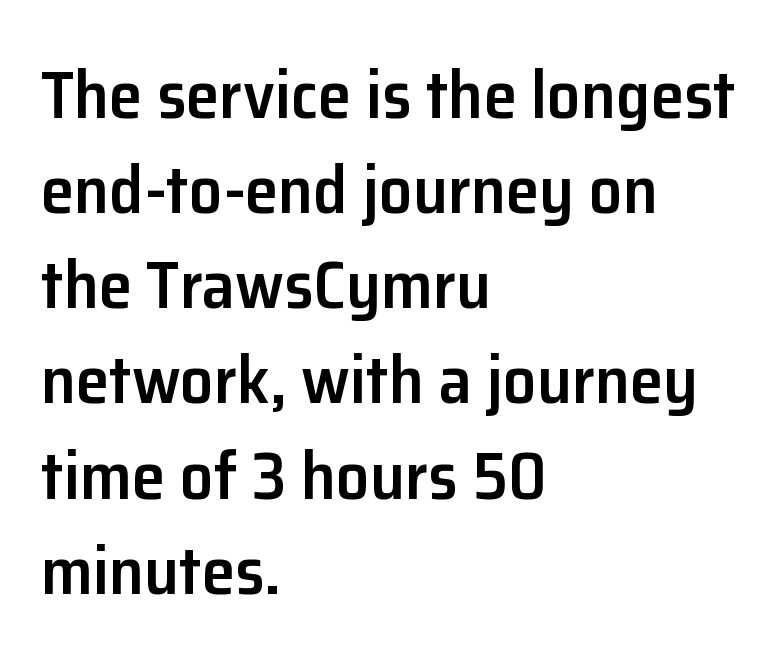
These lines are rendered in a variable-pitch font. The lettering stays uniformly vertical, giving the passage a roman look. The lines in this sample share a left origin and differ only in where they stop. Examine the stroke ends and you'll find no serifs.
